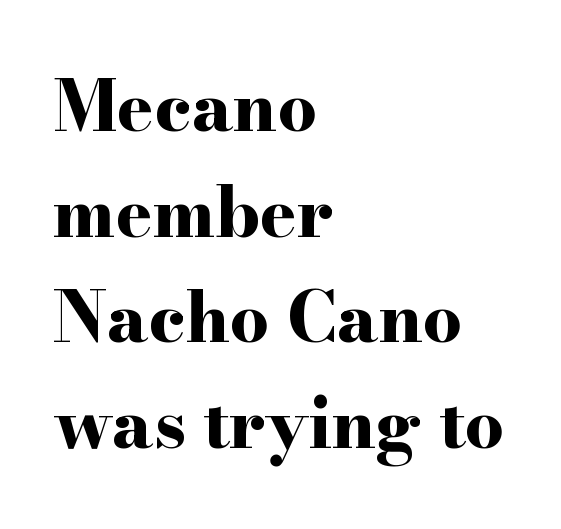
Check the space under the baseline: it is left empty. The passage shown is typed in a proportional face where columns would drift. In terms of weight, the rendering is a true, heavy bold. The letters sit at their default tracking, neither squeezed nor spread. Successive baselines arrive at the customary interval.
